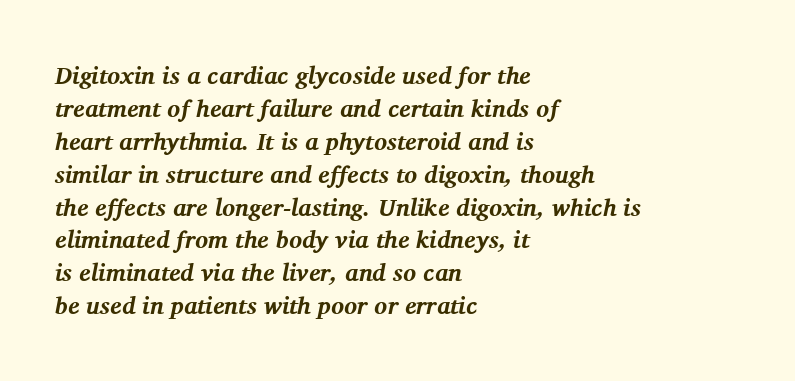
Q: Is the text bold? A: Yes.
Q: Is the text italic (slanted)? A: Yes, it leans right by about 11 degrees.
Q: Is the text underlined? A: No.
Q: How is the paragraph aligned? A: Left-aligned.
Q: Is the spacing between letters normal or unusually wide? A: Normal.
Q: Is the spacing between lines tight, normal or loose? A: Normal.
